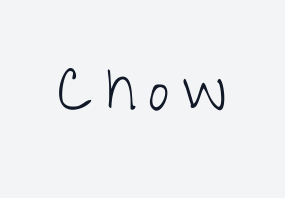
Substantial extra tracking has been applied to these lines. The face used here is proportionally spaced, like ordinary book or web type. No word sits above an underline. Unlike a traditional serif, this face leaves its strokes unadorned. Weight: regular or lighter. Nope, not italic — everything's standing straight.
